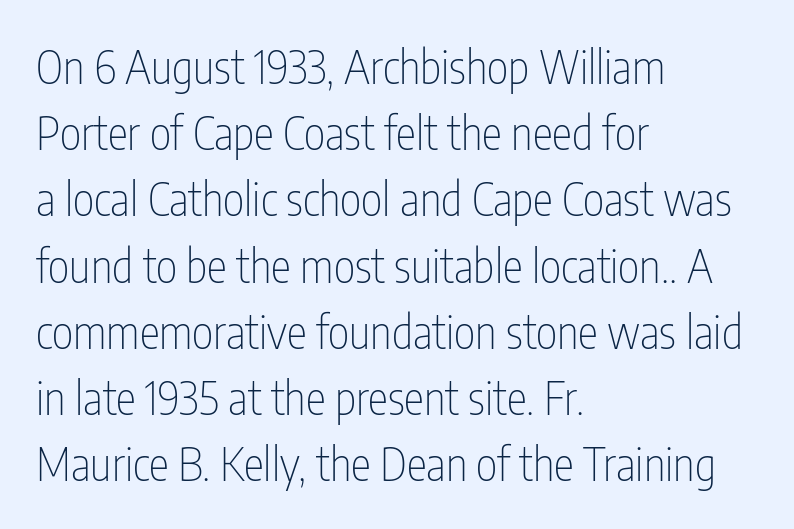
No italicization has been applied; the sample stays upright. Looks like regular typesetting: each glyph gets only the width it needs. Rule under the text: the space is simply empty. The face used here is rendered with its standard letterfit.
